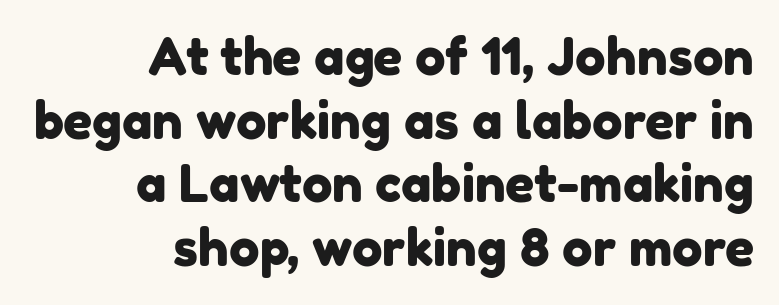
The rows are spaced the way most documents space them. Leftover space on each line is placed entirely before the opening word. Looks like regular typesetting: each glyph gets only the width it needs. Observe the ordinary spacing: letters are neighbours, not strangers. The zone under the glyphs is completely vacant. The typeface chosen for these lines omits serifs.
